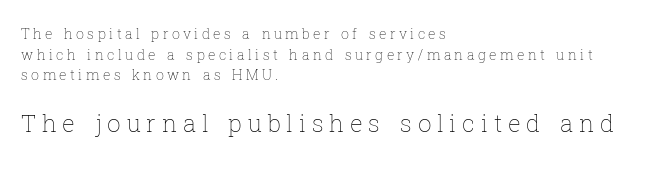
The image shows 24 px text type, upright; set left-aligned, normal line spacing (1.48x), unusually wide letter spacing (+0.24 em), not underlined; the second (bottom) block is 1.71x larger.
